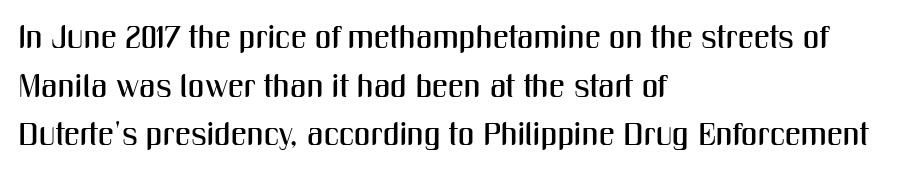
Serifs: no, the terminals of the letterforms are clean. The ragged edge is on the right, which tells us the setting is flush left. Is there much room between lines? A standard amount, neither cramped nor airy. Each letter keeps its own natural width here, so spacing adapts to shape. The space directly below the letters is spotless. These lines were composed using upright roman letters.
